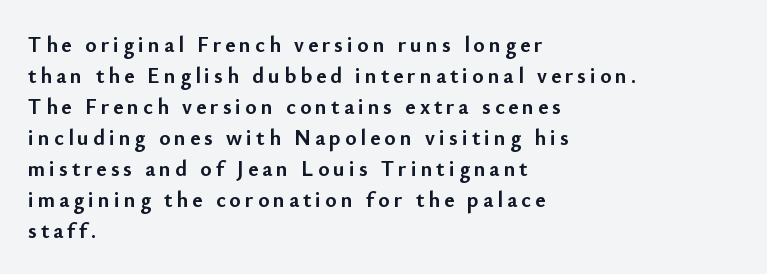
This sample keeps an unexceptional amount of space between lines. Thick stems and heavy bowls — unmistakably bold. No italicization has been applied; the sample stays upright. Has an underline been added? It has not.
